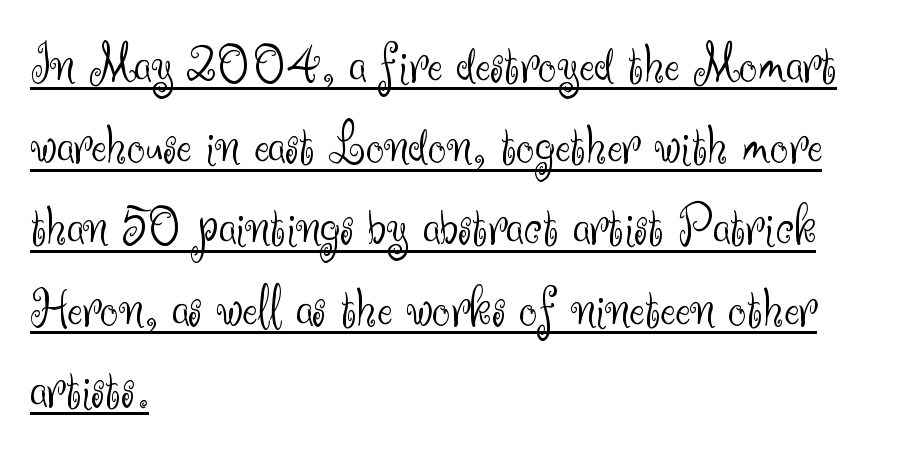
The image shows 58 px light sans-serif type, upright; set left-aligned, normal line spacing (1.4x), normal letter spacing, underlined; medium stroke contrast and a small x-height.
